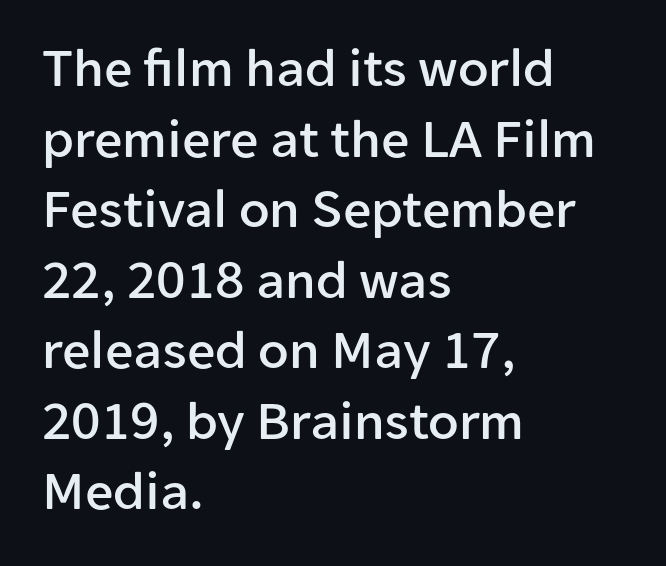
These lines are set flush left with a ragged right edge. Spacing verdict: proportional, widths tailored to each character. Evenly set lines give the paragraph a standard silhouette. Ascenders rise straight up at ninety degrees. The designer went with a sans here, leaving each stem footless. Standard letterfit; no display-style spreading of the glyphs.
